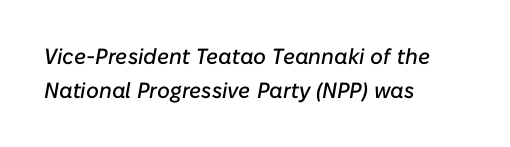
{"italic": "yes", "lean": "right", "slant_degrees": 10, "underline": "no", "align": "left", "line_spacing": "normal", "line_spacing_ratio": 1.53, "letter_spacing": "normal", "letter_spacing_em": 0.0, "glyph_px": 22}
